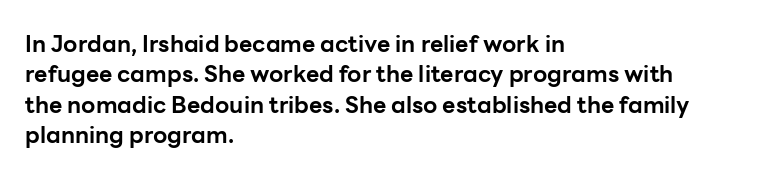
The image shows 23 px bold type, upright; set left-aligned, normal line spacing (1.32x), normal letter spacing, not underlined.
